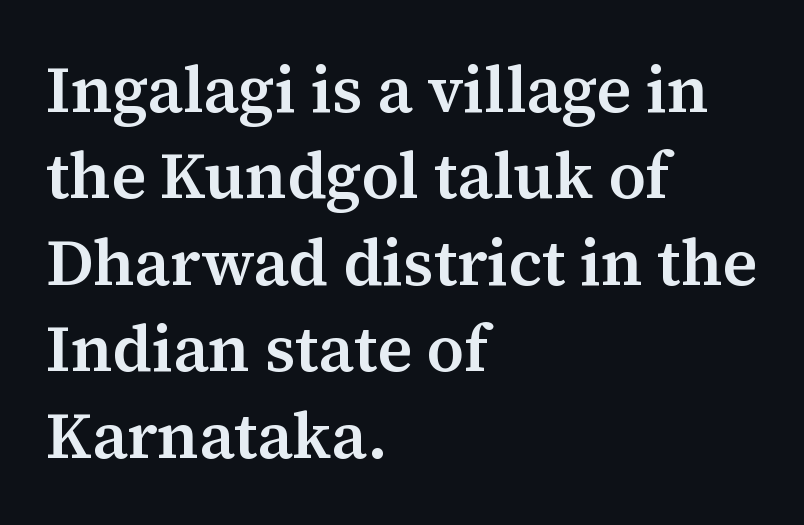
Q: Is the text bold? A: Semi-bold.
Q: Is the text italic (slanted)? A: No, it is upright.
Q: Is the typeface a serif or a sans-serif typeface? A: Serif.
Q: Is the text underlined? A: No.
Q: How is the paragraph aligned? A: Left-aligned.
Q: Is the spacing between letters normal or unusually wide? A: Normal.
Q: Is the spacing between lines tight, normal or loose? A: Normal.
Q: Width (condensed, normal, or wide)? A: Normal.
Q: Stroke contrast? A: Medium.
Q: x-height? A: Medium.
Q: Monospaced? A: No.
